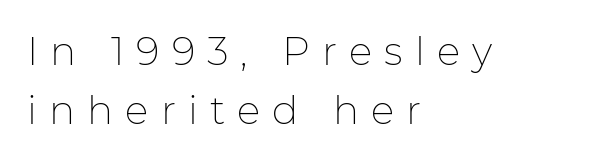
The image shows 39 px thin sans-serif type, upright; set left-aligned, normal line spacing (1.52x), unusually wide letter spacing (+0.31 em), not underlined; low stroke contrast and a medium x-height.
